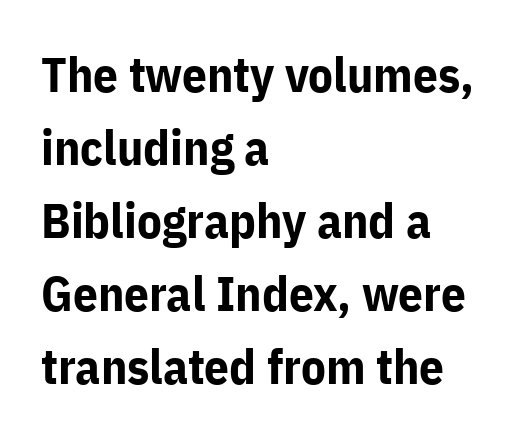
The image shows 49 px bold sans-serif type, upright; set left-aligned, normal line spacing (1.49x), normal letter spacing, not underlined; low stroke contrast and a medium x-height.
